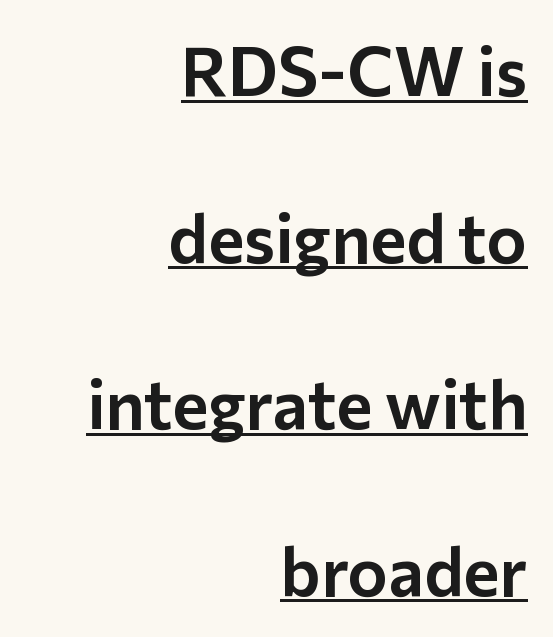
The image shows 68 px sans-serif type, upright; set right-aligned, loose line spacing (2.45x), normal letter spacing, underlined; low stroke contrast and a medium x-height.
